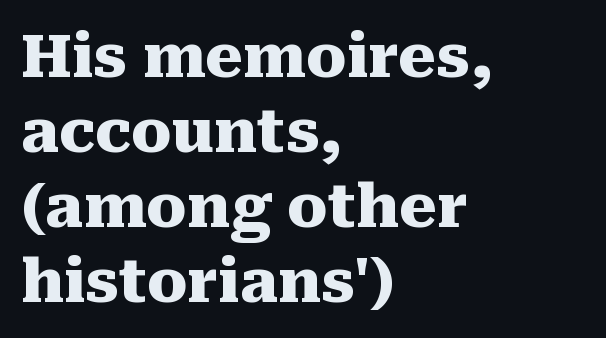
Q: Is the text bold? A: Yes.
Q: Is the text italic (slanted)? A: No, it is upright.
Q: Is the typeface a serif or a sans-serif typeface? A: Serif.
Q: Is the text underlined? A: No.
Q: How is the paragraph aligned? A: Left-aligned.
Q: Is the spacing between letters normal or unusually wide? A: Normal.
Q: Is the spacing between lines tight, normal or loose? A: Normal.
Q: Width (condensed, normal, or wide)? A: Normal.
Q: Stroke contrast? A: Medium.
Q: x-height? A: Medium.
Q: Monospaced? A: No.
